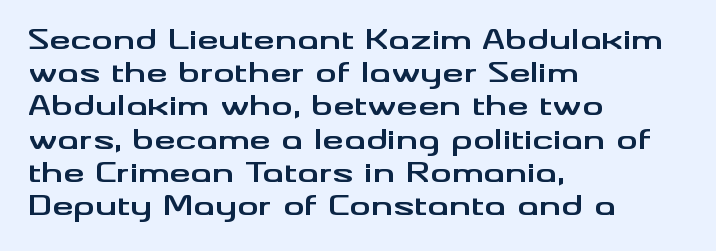
There is no visible air inserted between adjacent glyphs. In terms of weight, the rendering is a true, heavy bold. Visually the block forms a straight wall on the left and a jagged coastline on the right. Lines of text with bare space underneath. If you drew a line through each stem, it would be perfectly vertical.
